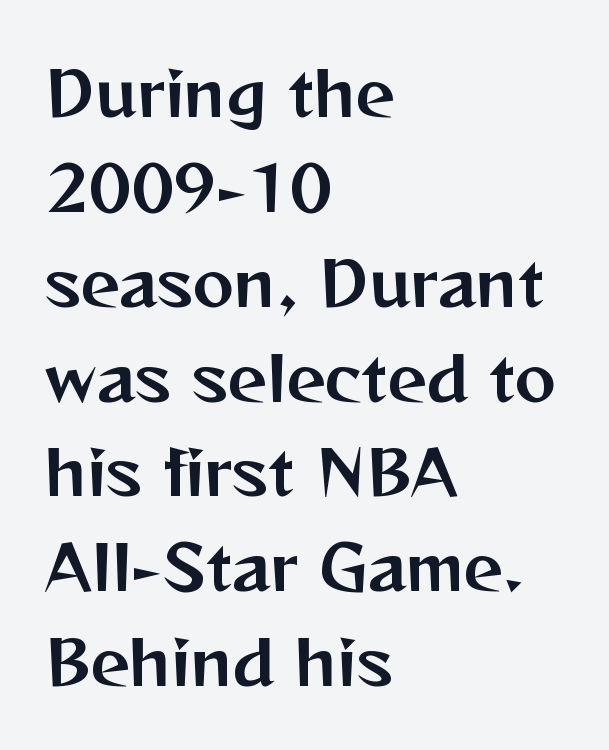
The image shows 62 px sans-serif type, upright; set left-aligned, normal line spacing (1.53x), normal letter spacing, not underlined; medium stroke contrast and a medium x-height.
